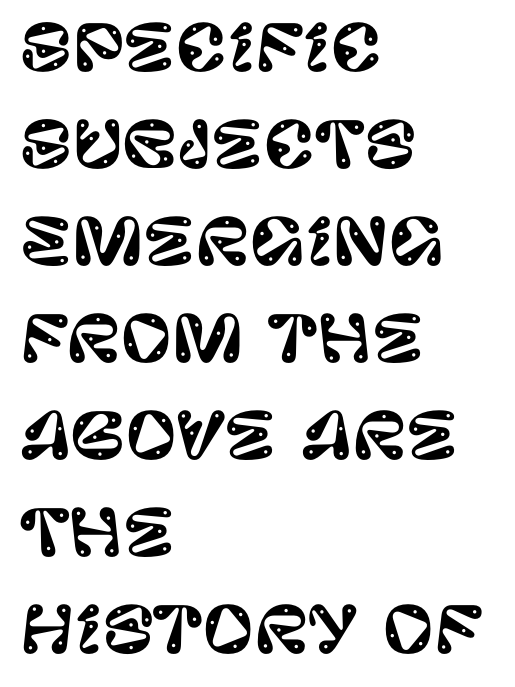
Is this a fixed-width face? No — the glyphs have proportional, varying widths. How are the letters spaced? Ordinarily, with no added tracking. In terms of letterform style, serifs are entirely absent.
